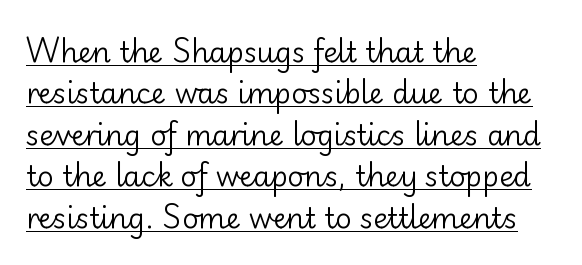
Q: Is the text bold? A: No.
Q: Is the text italic (slanted)? A: No, it is upright.
Q: Is the typeface a serif or a sans-serif typeface? A: Sans-serif.
Q: Is the text underlined? A: Yes.
Q: How is the paragraph aligned? A: Left-aligned.
Q: Is the spacing between letters normal or unusually wide? A: Normal.
Q: Is the spacing between lines tight, normal or loose? A: Normal.
Q: Width (condensed, normal, or wide)? A: Normal.
Q: Stroke contrast? A: Low.
Q: x-height? A: Small.
Q: Monospaced? A: No.
